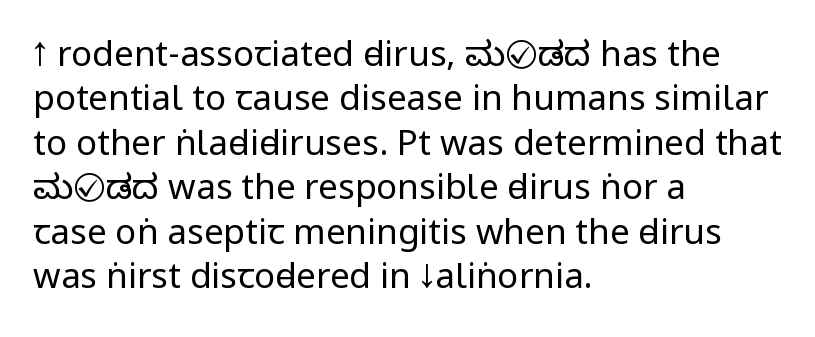
Q: Is the text bold? A: No.
Q: Is the text italic (slanted)? A: No, it is upright.
Q: Is the typeface a serif or a sans-serif typeface? A: Sans-serif.
Q: Is the text underlined? A: No.
Q: How is the paragraph aligned? A: Left-aligned.
Q: Is the spacing between letters normal or unusually wide? A: Normal.
Q: Is the spacing between lines tight, normal or loose? A: Normal.
Q: Width (condensed, normal, or wide)? A: Condensed.
Q: Stroke contrast? A: Low.
Q: x-height? A: Large.
Q: Monospaced? A: No.
